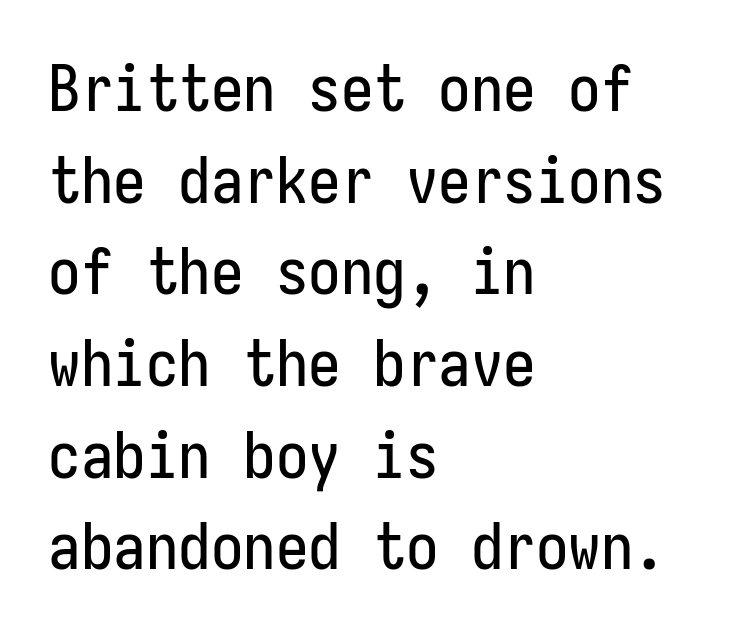
You could call the tracking neutral — neither tight nor loose. A normal amount of white space separates one row of letters from the next. Underlining? Definitely not there. Classification — sans serif. These lines are set flush left with a ragged right edge. This is the regular roman posture of the typeface.
